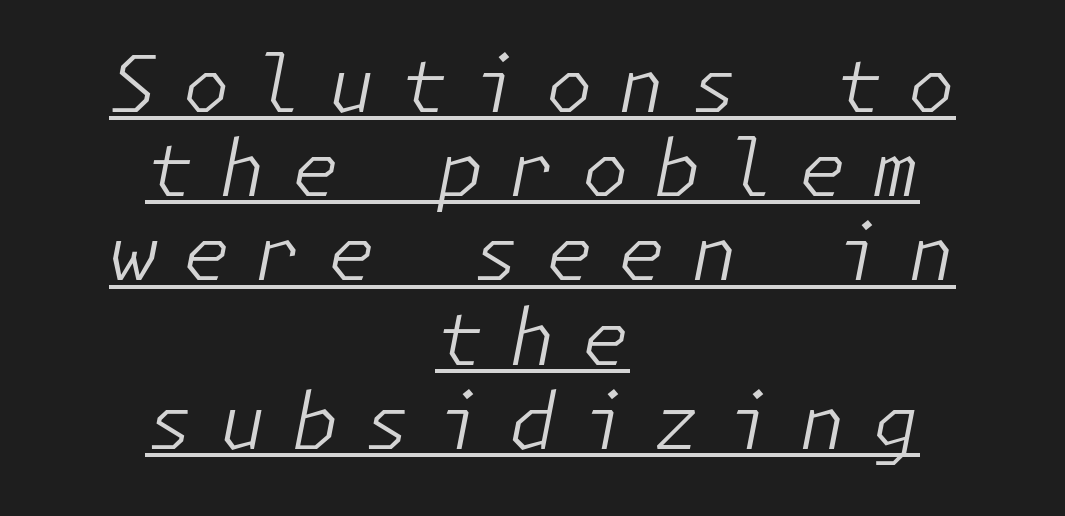
Weight class: somewhere from thin through regular. You could barely slide anything between these rows. A typographer would call this underscored text. Here the glyphs are tracked loosely, breaking word shapes into spaced letters. The rendering positions every line midway between the sides. Observe the lean: these are italic letterforms.
